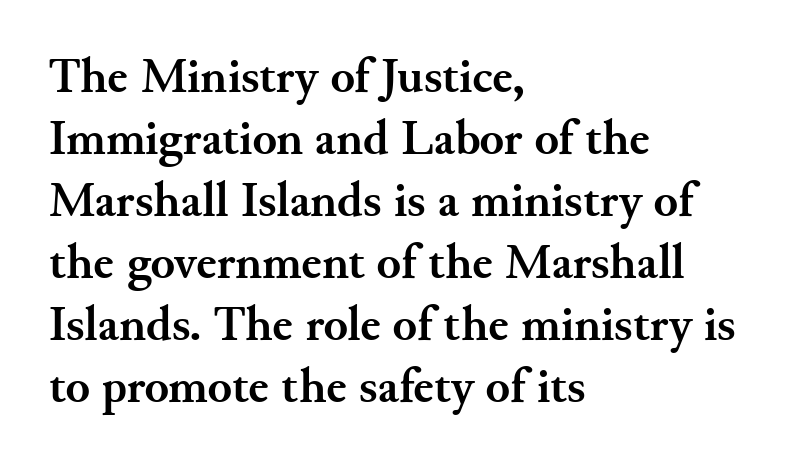
{"serif": "yes", "italic": "no", "bold": "yes", "weight": "semibold", "width": "normal", "stroke_contrast": "medium", "x_height": "small", "monospaced": "no", "underline": "no", "align": "left", "line_spacing_ratio": 1.24, "letter_spacing": "normal", "letter_spacing_em": 0.0, "glyph_px": 50}
